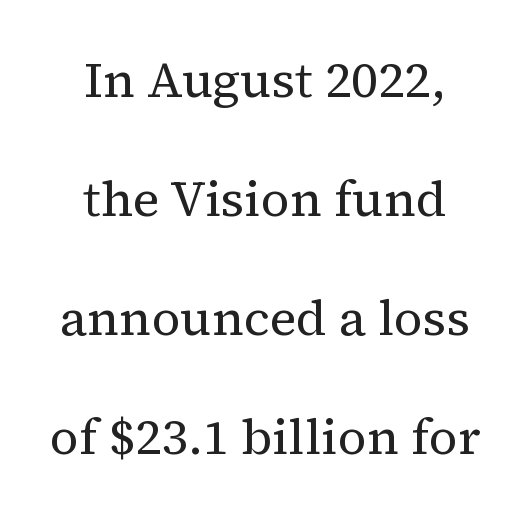
{"serif": "yes", "italic": "no", "bold": "no", "weight": "regular", "width": "normal", "stroke_contrast": "medium", "x_height": "medium", "monospaced": "no", "underline": "no", "align": "center", "line_spacing": "loose", "line_spacing_ratio": 2.38, "letter_spacing": "normal", "letter_spacing_em": 0.0, "glyph_px": 50}
